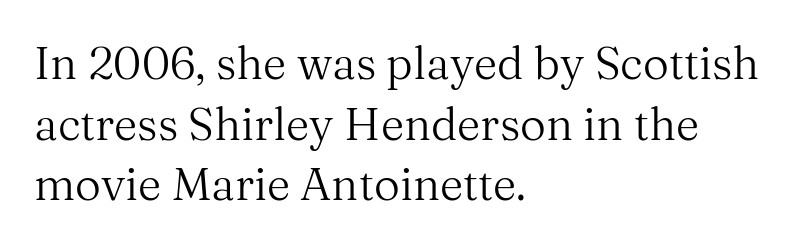
The image shows 45 px regular-weight serif type, upright; set left-aligned, normal line spacing (1.35x), normal letter spacing, not underlined; medium stroke contrast and a medium x-height.
